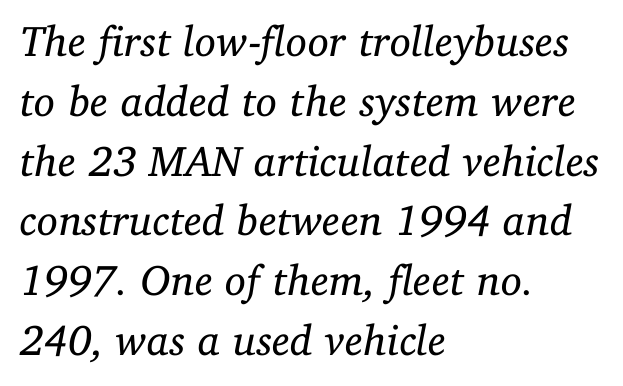
{"serif": "yes", "italic": "yes", "lean": "right", "slant_degrees": 11, "bold": "no", "weight": "regular", "width": "normal", "stroke_contrast": "low", "x_height": "medium", "monospaced": "no", "underline": "no", "align": "left", "line_spacing": "normal", "line_spacing_ratio": 1.39, "letter_spacing": "normal", "letter_spacing_em": 0.0, "glyph_px": 43}
